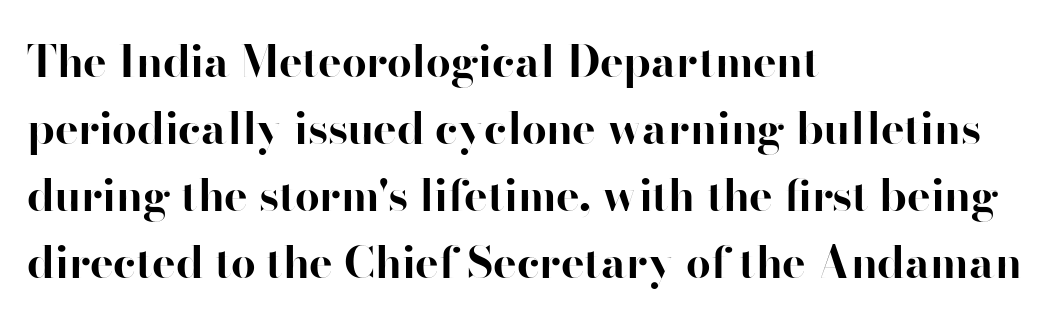
The image shows 44 px bold sans-serif type, upright; set left-aligned, normal line spacing (1.52x), normal letter spacing, not underlined; high stroke contrast and a small x-height.
